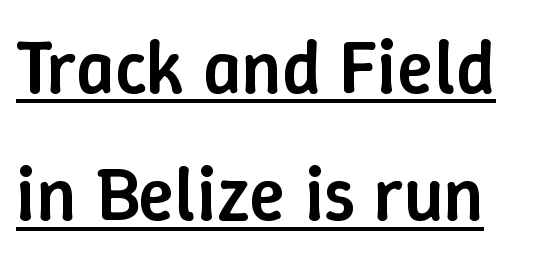
{"italic": "no", "bold": "semi", "weight": "semibold", "width": "normal", "stroke_contrast": "low", "x_height": "medium", "monospaced": "no", "underline": "yes", "align": "left", "line_spacing": "normal", "line_spacing_ratio": 1.7, "letter_spacing": "normal", "letter_spacing_em": 0.0, "glyph_px": 75}
